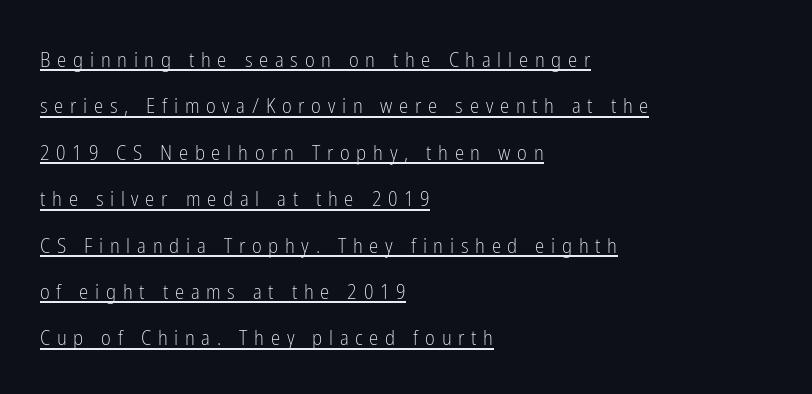
Q: Is the text bold? A: No.
Q: Is the text italic (slanted)? A: No, it is upright.
Q: Is the text underlined? A: Yes.
Q: How is the paragraph aligned? A: Left-aligned.
Q: Is the spacing between letters normal or unusually wide? A: Unusually wide.
Q: Is the spacing between lines tight, normal or loose? A: Loose.
